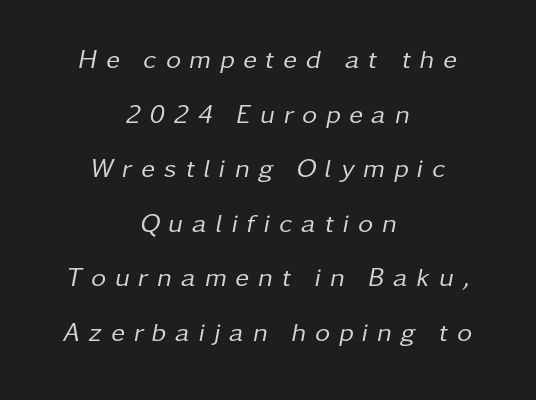
The strokes are not fattened; the text isn't bold. This sample uses an oblique cut, with every glyph tilted off the vertical. The space between consecutive lines is lavish. The setting favours the middle, as headings and verse often do.
